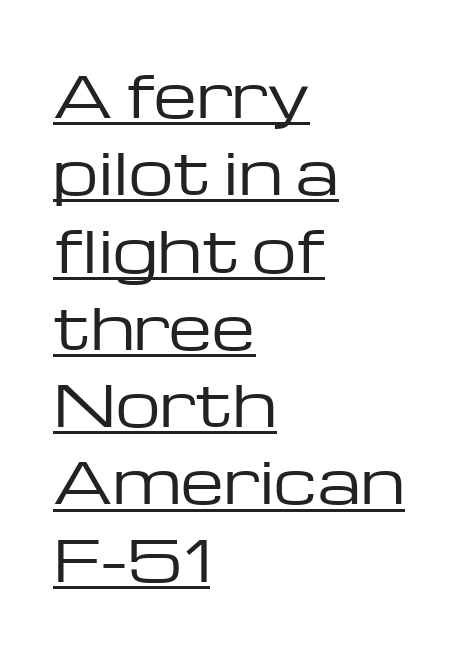
{"serif": "no", "italic": "no", "bold": "no", "weight": "regular", "width": "wide", "stroke_contrast": "low", "x_height": "medium", "monospaced": "no", "underline": "yes", "align": "left", "line_spacing": "normal", "line_spacing_ratio": 1.38, "letter_spacing": "normal", "letter_spacing_em": 0.0, "glyph_px": 56}
